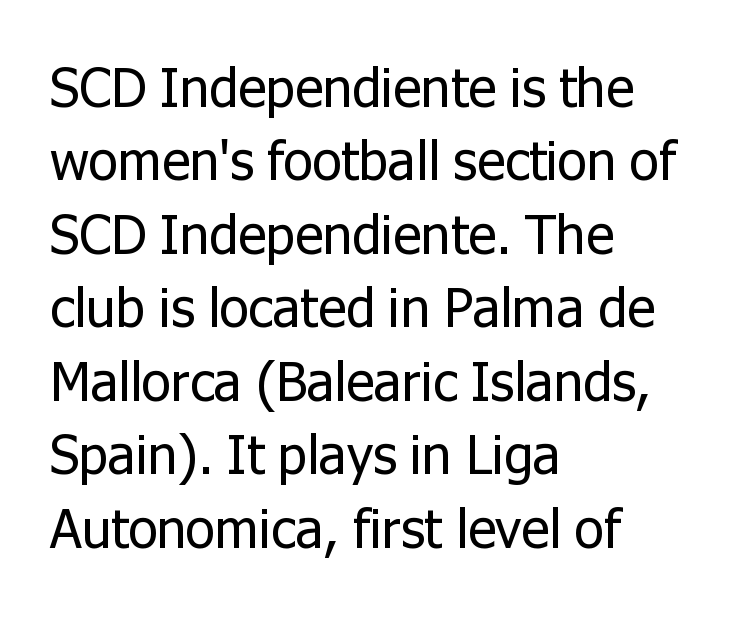
The image shows 54 px regular-weight sans-serif type, upright; set left-aligned, normal line spacing (1.36x), normal letter spacing, not underlined; low stroke contrast and a medium x-height.
